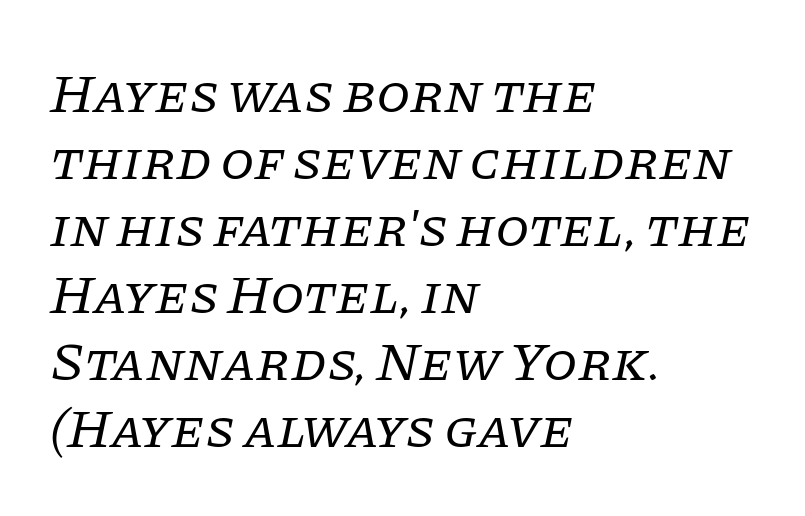
The image shows 55 px regular-weight serif type, italic (leaning right); set left-aligned, line spacing 1.22x, normal letter spacing, not underlined; low stroke contrast and a large x-height.
